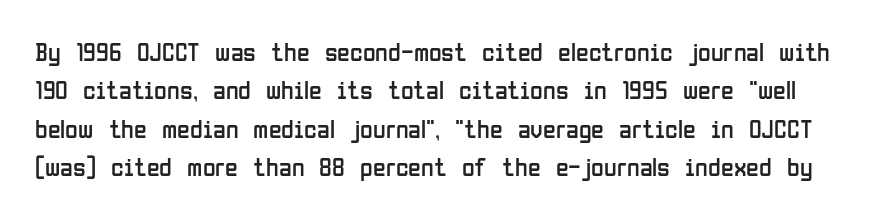
The image shows 26 px text type, upright; set normal line spacing (1.48x), normal letter spacing, not underlined.
